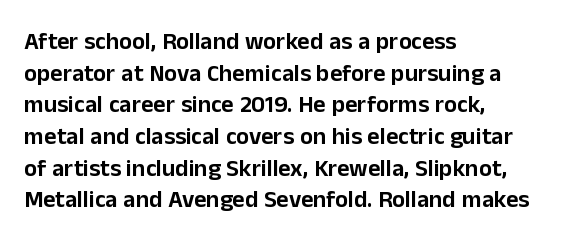
{"italic": "no", "underline": "no", "align": "left", "line_spacing": "normal", "line_spacing_ratio": 1.32, "letter_spacing": "normal", "letter_spacing_em": 0.0, "glyph_px": 24}
